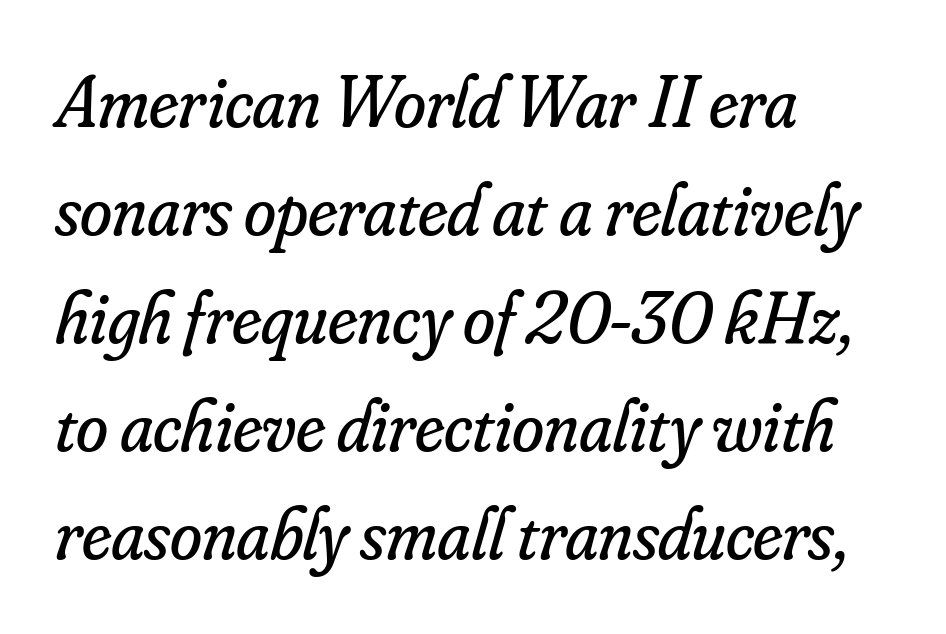
{"serif": "yes", "italic": "yes", "lean": "right", "slant_degrees": 16, "bold": "no", "weight": "regular", "width": "normal", "stroke_contrast": "low", "x_height": "small", "monospaced": "no", "underline": "no", "align": "left", "line_spacing": "normal", "line_spacing_ratio": 1.48, "letter_spacing": "normal", "letter_spacing_em": 0.0, "glyph_px": 73}
